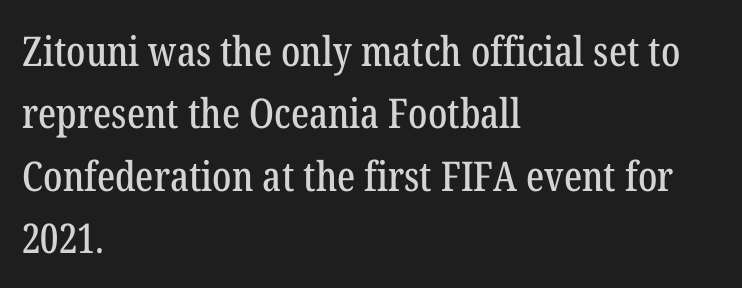
{"serif": "yes", "italic": "no", "width": "condensed", "stroke_contrast": "low", "x_height": "medium", "monospaced": "no", "underline": "no", "align": "left", "line_spacing": "normal", "line_spacing_ratio": 1.52, "letter_spacing": "normal", "letter_spacing_em": 0.0, "glyph_px": 41}
